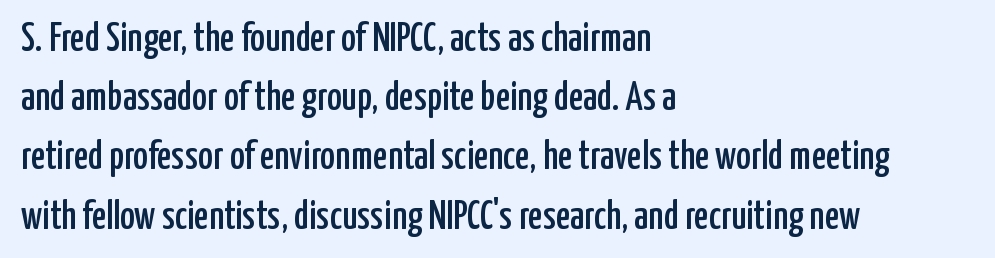
Successive baselines arrive at the customary interval. A sans-serif font was chosen for this passage. Compared with a centered layout, this one pins lines to the left instead. Do the letters lean? They stand straight. This sample has the flowing, uneven cadence of proportional lettering. How are the letters spaced? Ordinarily, with no added tracking.
